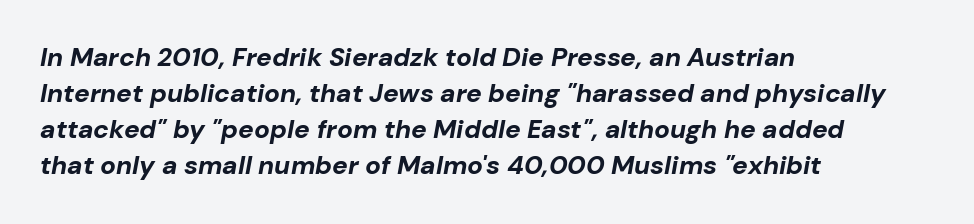
Q: Is the text bold? A: Yes.
Q: Is the text italic (slanted)? A: Yes, it leans right by about 10 degrees.
Q: Is the text underlined? A: No.
Q: How is the paragraph aligned? A: Left-aligned.
Q: Is the spacing between letters normal or unusually wide? A: Normal.
Q: Is the spacing between lines tight, normal or loose? A: Normal.
